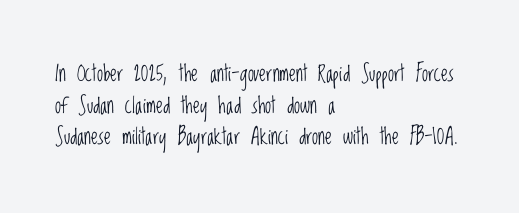
The image shows 22 px text type, upright; set left-aligned, normal line spacing (1.44x), normal letter spacing, not underlined.
